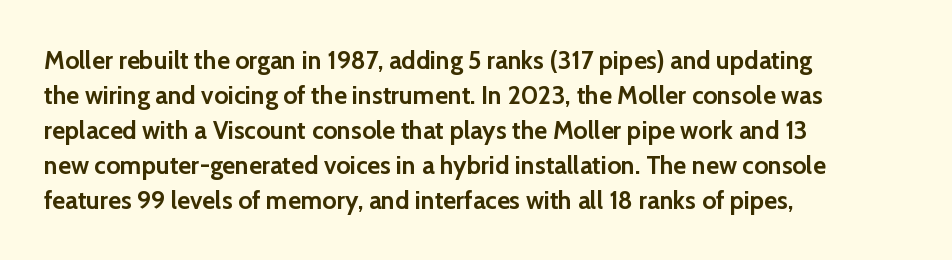
{"italic": "no", "bold": "yes", "underline": "no", "align": "left", "line_spacing": "normal", "line_spacing_ratio": 1.4, "letter_spacing": "normal", "letter_spacing_em": 0.0, "glyph_px": 25}
